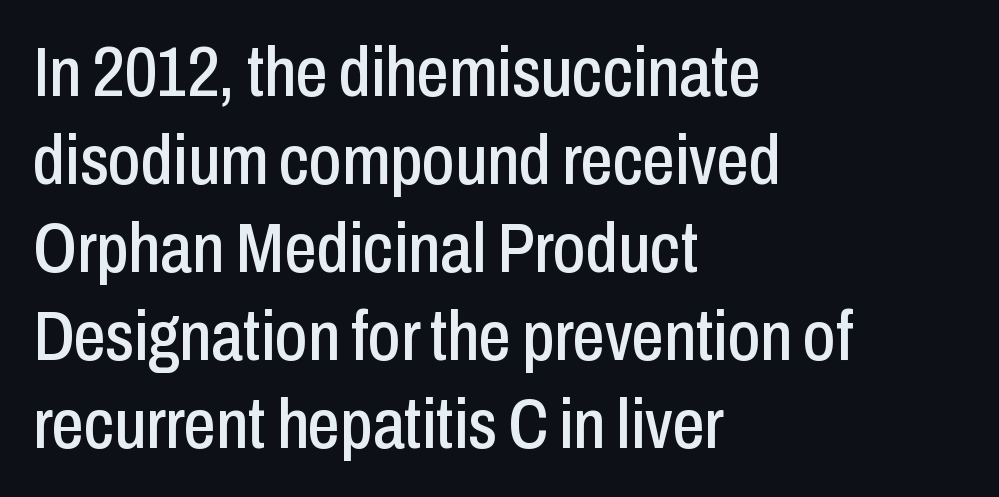
{"serif": "no", "italic": "no", "width": "condensed", "stroke_contrast": "low", "x_height": "medium", "monospaced": "no", "underline": "no", "align": "left", "line_spacing_ratio": 1.24, "letter_spacing": "normal", "letter_spacing_em": 0.0, "glyph_px": 71}
